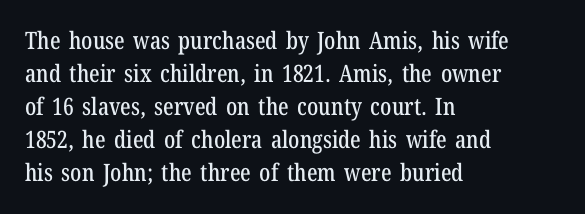
Q: Is the text italic (slanted)? A: No, it is upright.
Q: Is the text underlined? A: No.
Q: How is the paragraph aligned? A: Left-aligned.
Q: Is the spacing between letters normal or unusually wide? A: Normal.
Q: Is the spacing between lines tight, normal or loose? A: Normal.
